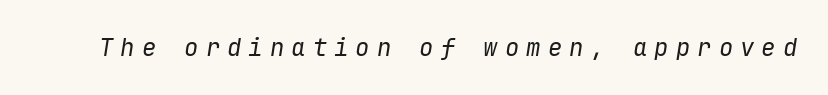
The image shows 24 px text type, italic (leaning right); set unusually wide letter spacing (+0.29 em), not underlined.
